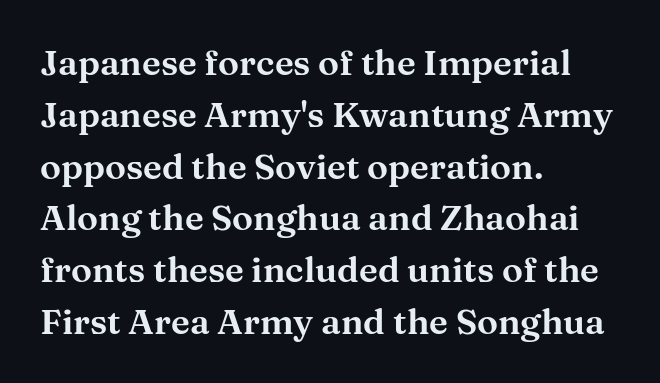
The image shows 35 px wide serif type, upright; set left-aligned, normal line spacing (1.48x), normal letter spacing, not underlined; medium stroke contrast and a medium x-height.
